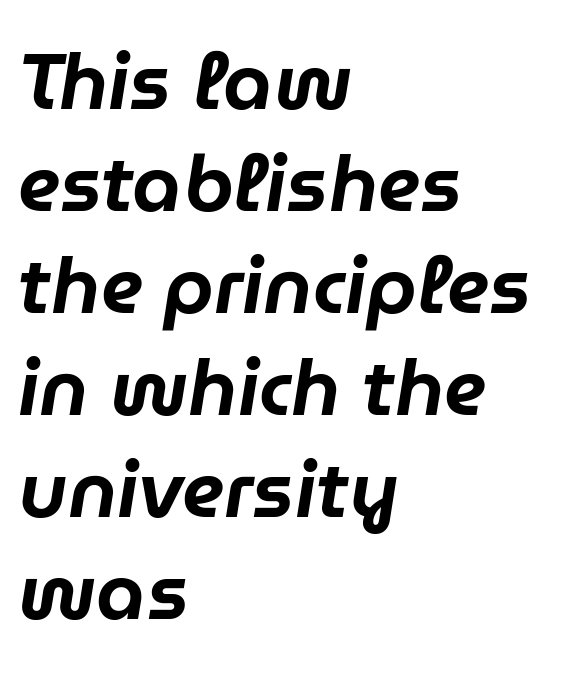
The image shows 79 px text type, italic (leaning right); set left-aligned, normal line spacing (1.29x), normal letter spacing, not underlined; low stroke contrast and a medium x-height.
